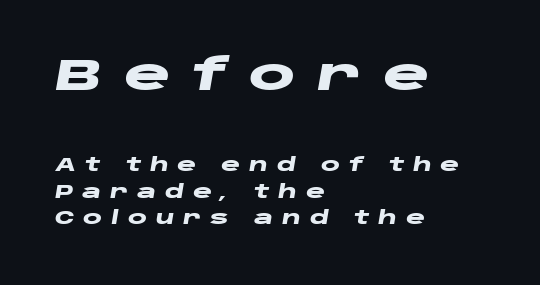
{"italic": "yes", "lean": "right", "slant_degrees": 10, "bold": "yes", "weight": "heavy", "width": "wide", "stroke_contrast": "low", "x_height": "large", "monospaced": "no", "underline": "no", "align": "left", "line_spacing": "normal", "line_spacing_ratio": 1.49, "letter_spacing": "wide", "letter_spacing_em": 0.49, "larger_block": "first", "size_ratio": 2.44, "glyph_px": 44}
